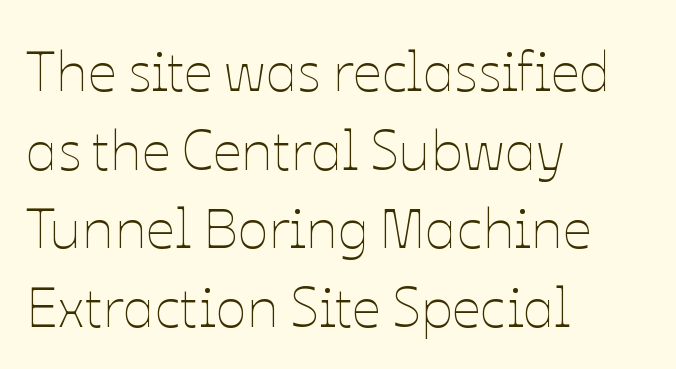
The typesetting does not lean heavy: it is not bold. Has an underline been added? It has not. A typesetter would mark this as roman, not italic. Between one letter and the next there's only the usual sliver of space. Leading: standard. The typesetter chose a ragged-right arrangement here.
